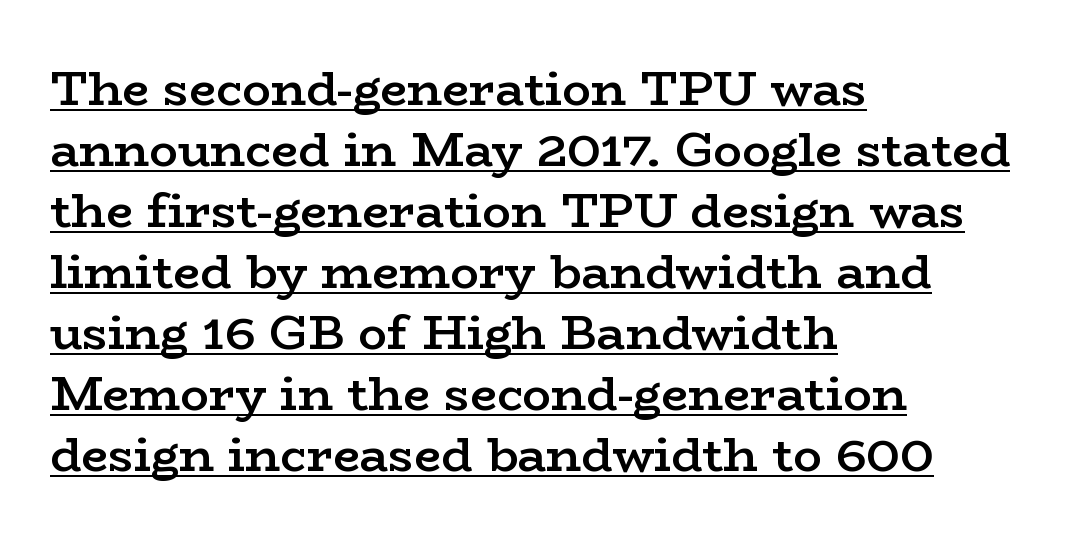
Q: Is the text bold? A: Semi-bold.
Q: Is the text italic (slanted)? A: No, it is upright.
Q: Is the typeface a serif or a sans-serif typeface? A: Serif.
Q: Is the text underlined? A: Yes.
Q: How is the paragraph aligned? A: Left-aligned.
Q: Is the spacing between letters normal or unusually wide? A: Normal.
Q: Is the spacing between lines tight, normal or loose? A: Normal.
Q: Width (condensed, normal, or wide)? A: Wide.
Q: Stroke contrast? A: Low.
Q: x-height? A: Medium.
Q: Monospaced? A: No.
